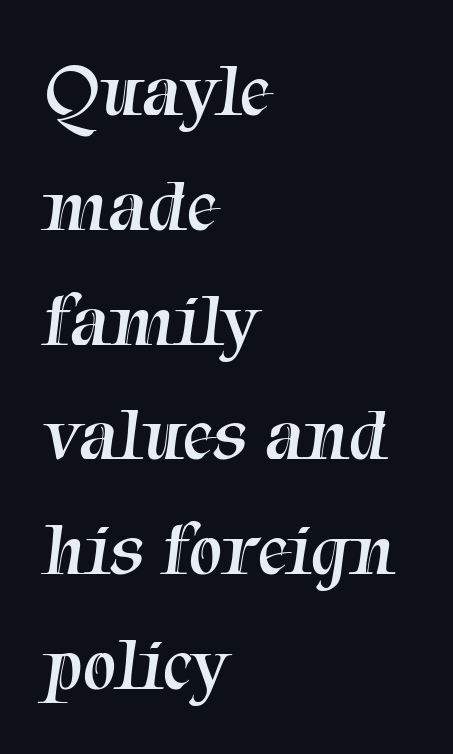
The image shows 76 px regular-weight serif type; set left-aligned, normal line spacing (1.51x), normal letter spacing, not underlined; medium stroke contrast and a medium x-height.
